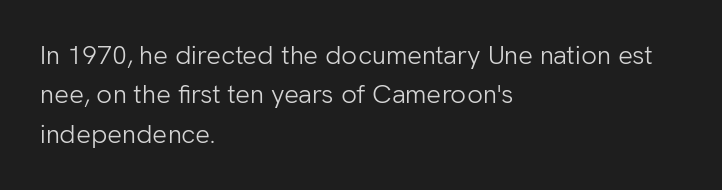
{"italic": "no", "bold": "no", "underline": "no", "align": "left", "line_spacing": "normal", "line_spacing_ratio": 1.51, "letter_spacing": "normal", "letter_spacing_em": 0.0, "glyph_px": 26}
